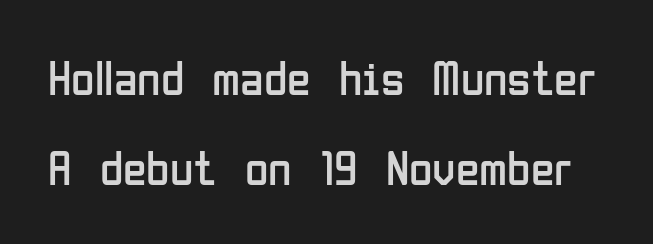
The image shows 48 px regular-weight, condensed sans-serif type, upright; set line spacing 1.88x, normal letter spacing, not underlined; low stroke contrast and a medium x-height.
